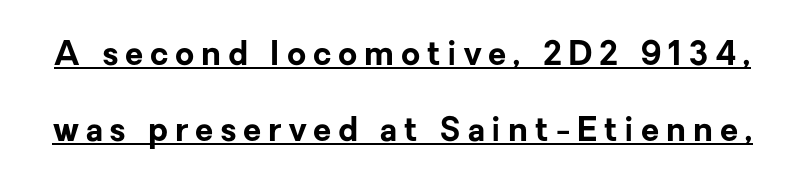
The image shows 33 px bold sans-serif type, upright; set loose line spacing (2.3x), unusually wide letter spacing (+0.21 em), underlined; low stroke contrast and a medium x-height.
